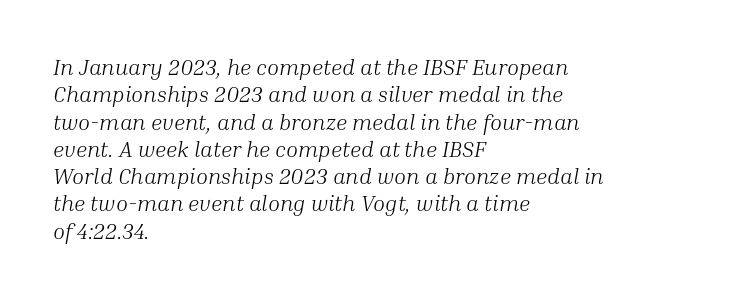
The lines in this sample share a left origin and differ only in where they stop. Observe the ordinary spacing: letters are neighbours, not strangers. Type without underlining. A typesetter would mark this as italic.
